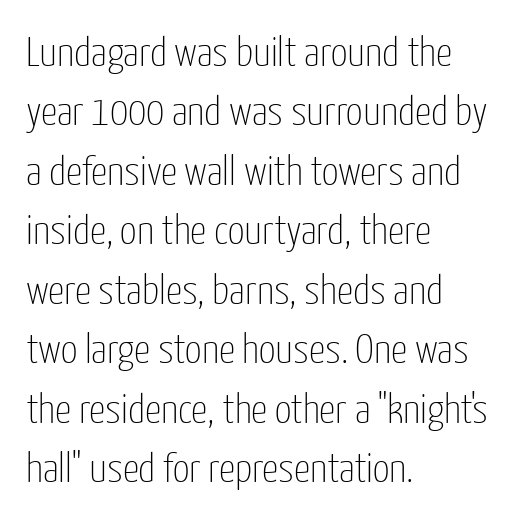
{"serif": "no", "italic": "no", "bold": "no", "weight": "thin", "width": "condensed", "stroke_contrast": "low", "x_height": "medium", "monospaced": "no", "underline": "no", "align": "left", "line_spacing": "normal", "line_spacing_ratio": 1.45, "letter_spacing": "normal", "letter_spacing_em": 0.0, "glyph_px": 41}
